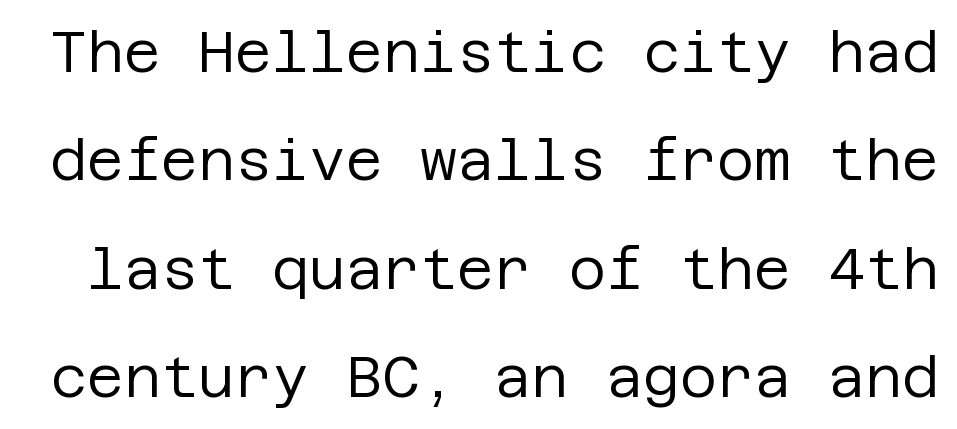
{"serif": "no", "italic": "no", "bold": "no", "weight": "regular", "width": "normal", "stroke_contrast": "low", "x_height": "large", "underline": "no", "line_spacing": "loose", "line_spacing_ratio": 1.9, "letter_spacing": "normal", "letter_spacing_em": 0.0, "glyph_px": 57}
